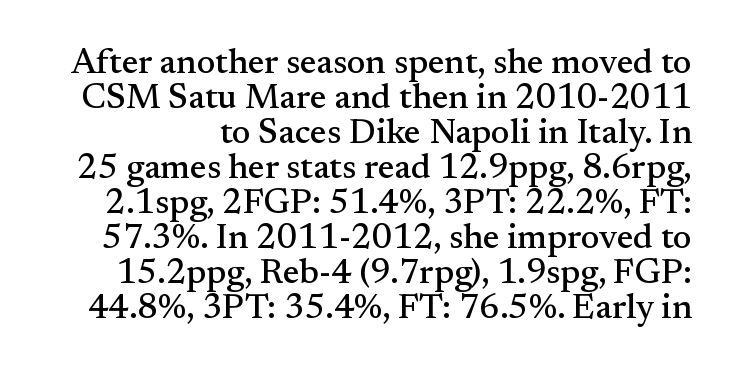
Q: Is the text italic (slanted)? A: No, it is upright.
Q: Is the typeface a serif or a sans-serif typeface? A: Serif.
Q: Is the text underlined? A: No.
Q: Is the spacing between letters normal or unusually wide? A: Normal.
Q: Is the spacing between lines tight, normal or loose? A: Tight.
Q: Width (condensed, normal, or wide)? A: Normal.
Q: Stroke contrast? A: Medium.
Q: x-height? A: Small.
Q: Monospaced? A: No.
